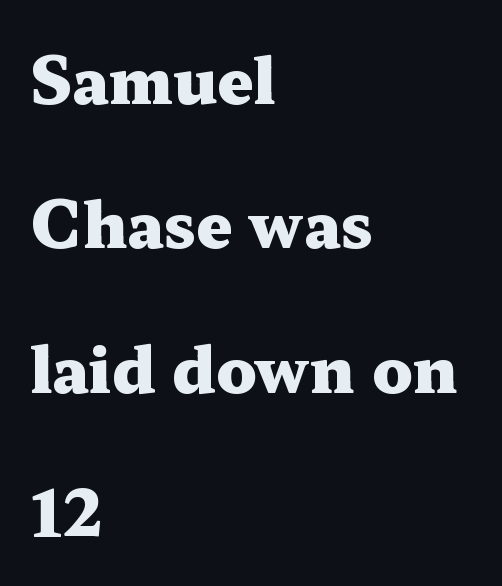
{"serif": "yes", "italic": "no", "bold": "yes", "weight": "heavy", "width": "wide", "stroke_contrast": "medium", "x_height": "medium", "monospaced": "no", "underline": "no", "align": "left", "line_spacing": "loose", "line_spacing_ratio": 2.29, "letter_spacing": "normal", "letter_spacing_em": 0.0, "glyph_px": 63}
